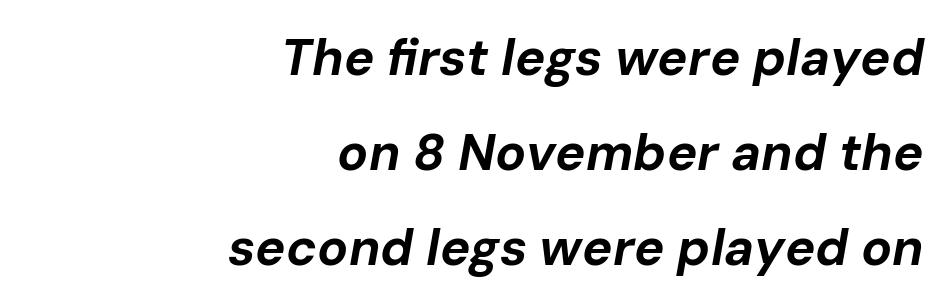
{"italic": "yes", "lean": "right", "slant_degrees": 10, "bold": "yes", "weight": "bold", "width": "normal", "stroke_contrast": "low", "x_height": "medium", "monospaced": "no", "underline": "no", "align": "right", "line_spacing_ratio": 1.86, "letter_spacing": "normal", "letter_spacing_em": 0.0, "glyph_px": 51}
